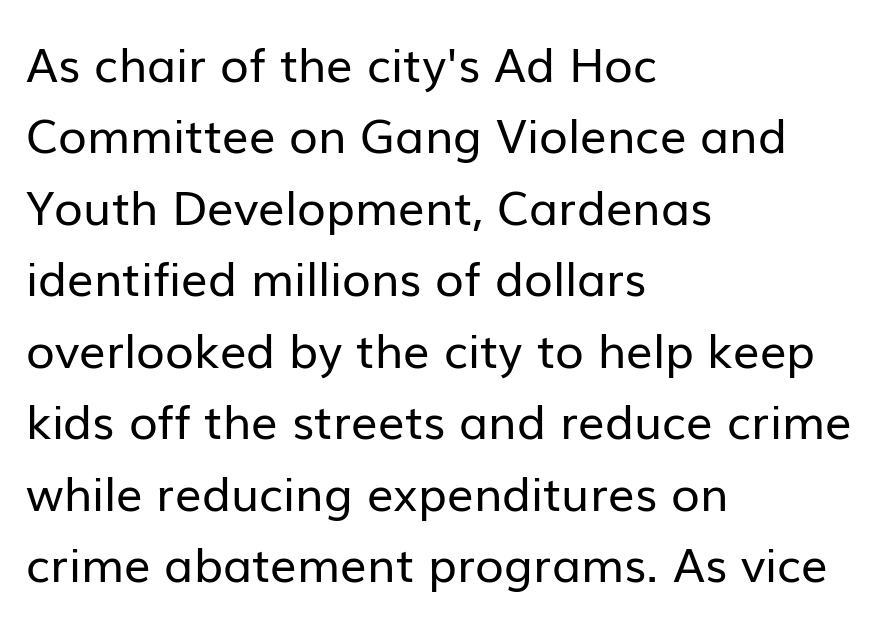
The image shows 47 px regular-weight sans-serif type, upright; set left-aligned, normal line spacing (1.52x), normal letter spacing, not underlined; low stroke contrast and a medium x-height.
